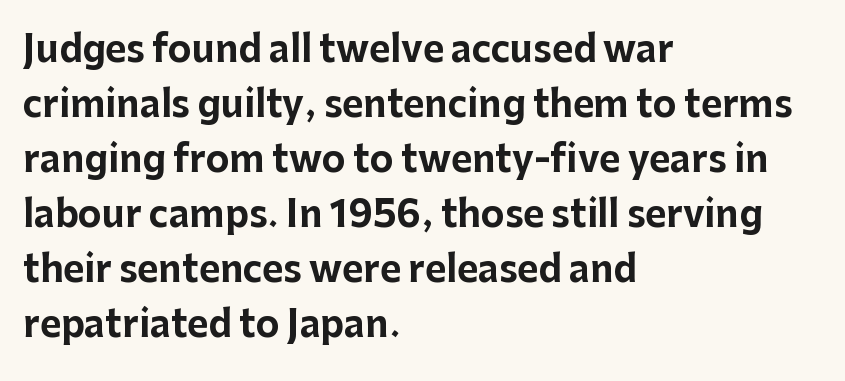
The image shows 36 px bold sans-serif type, upright; set left-aligned, normal line spacing (1.53x), normal letter spacing, not underlined; low stroke contrast and a medium x-height.
